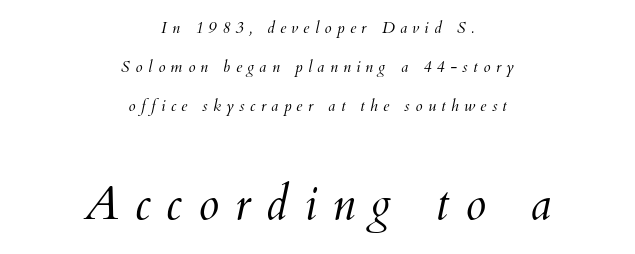
A light-to-regular cut is what we see here. Clear beneath every line of the passage. Honestly, the rows look like they've been pulled way apart. There is plenty of visible air inserted between adjacent glyphs. Is this a fixed-width face? No — the glyphs have proportional, varying widths.
